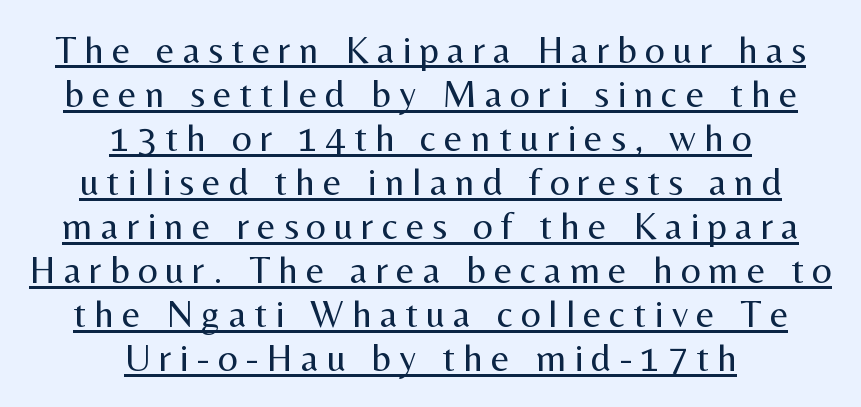
The image shows 39 px regular-weight sans-serif type, upright; set centered, tight line spacing (1.13x), unusually wide letter spacing (+0.21 em), underlined; medium stroke contrast and a medium x-height.
